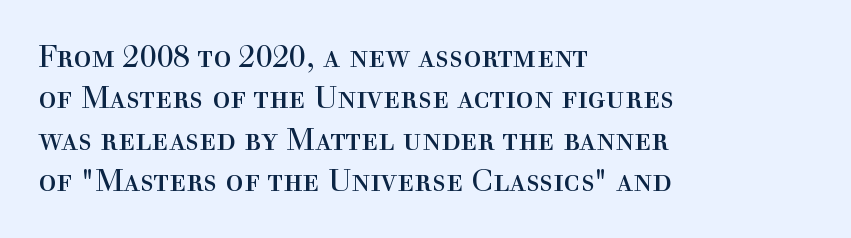
The image shows 30 px regular-weight serif type, upright; set left-aligned, normal line spacing (1.38x), normal letter spacing, not underlined; a medium x-height.
